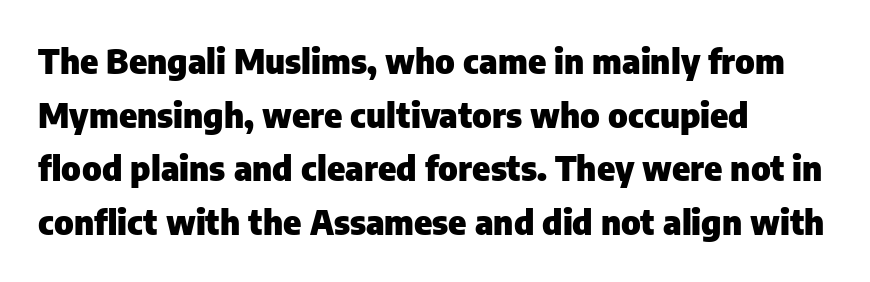
Stroke terminals: plain, sans-serif. A bare baseline throughout the passage. The letterforms sit shoulder to shoulder at normal distance. Look at the stroke-to-counter ratio: heavy, a bold. Which margin do the lines hug? The left one — the right edge is uneven. If you drew a line through each stem, it would be perfectly vertical.
